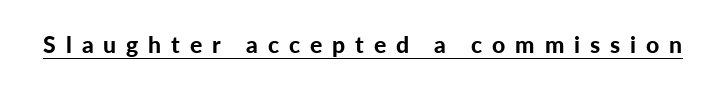
{"italic": "no", "bold": "yes", "underline": "yes", "letter_spacing": "wide", "letter_spacing_em": 0.43, "glyph_px": 23}
